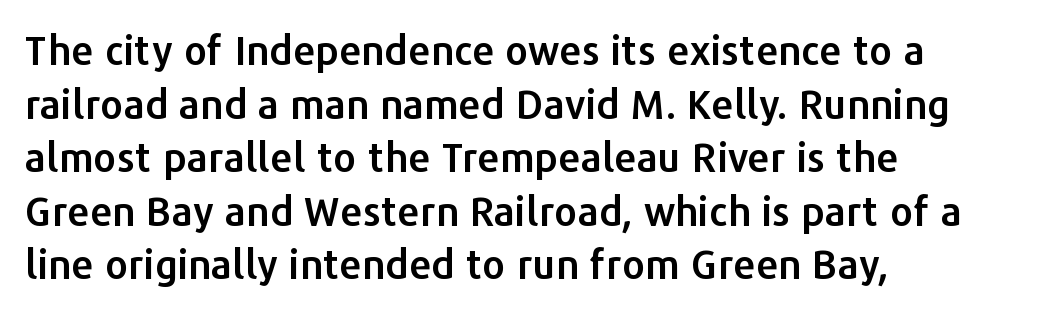
Whoever set this chose a conventional vertical rhythm. A typesetter would mark this as roman, not italic. Anything drawn beneath the words? Only blank space. Grotesque or geometric, the face here clearly has no serifs.
